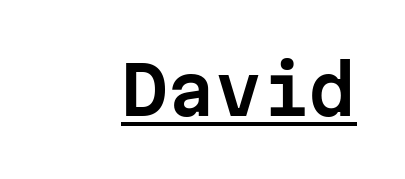
Q: Is the text italic (slanted)? A: No, it is upright.
Q: Is the typeface a serif or a sans-serif typeface? A: Sans-serif.
Q: Is the text underlined? A: Yes.
Q: Is the spacing between letters normal or unusually wide? A: Normal.
Q: Width (condensed, normal, or wide)? A: Normal.
Q: Stroke contrast? A: Low.
Q: x-height? A: Medium.
Q: Monospaced? A: Yes.
